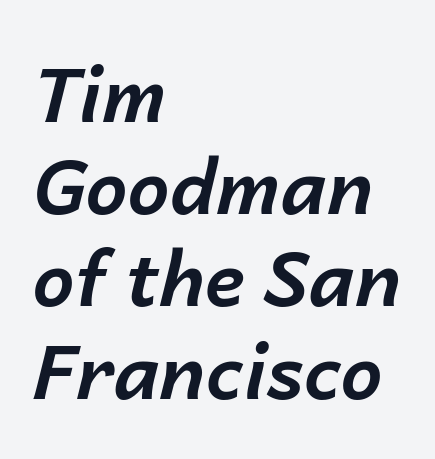
{"italic": "yes", "lean": "right", "slant_degrees": 14, "bold": "yes", "weight": "bold", "width": "normal", "stroke_contrast": "low", "x_height": "medium", "monospaced": "no", "underline": "no", "align": "left", "line_spacing_ratio": 1.23, "letter_spacing": "normal", "letter_spacing_em": 0.0, "glyph_px": 75}
